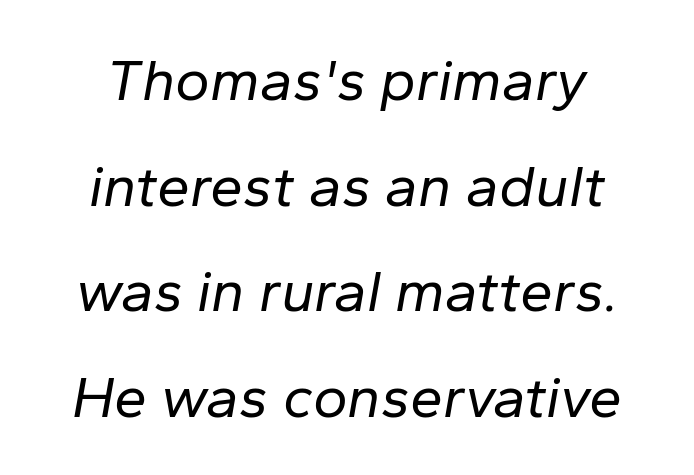
Underlining? Definitely not there. Short and long lines alike share a common midpoint. The letterforms sit shoulder to shoulder at normal distance. Varying glyph widths throughout — classic text-font behaviour.
